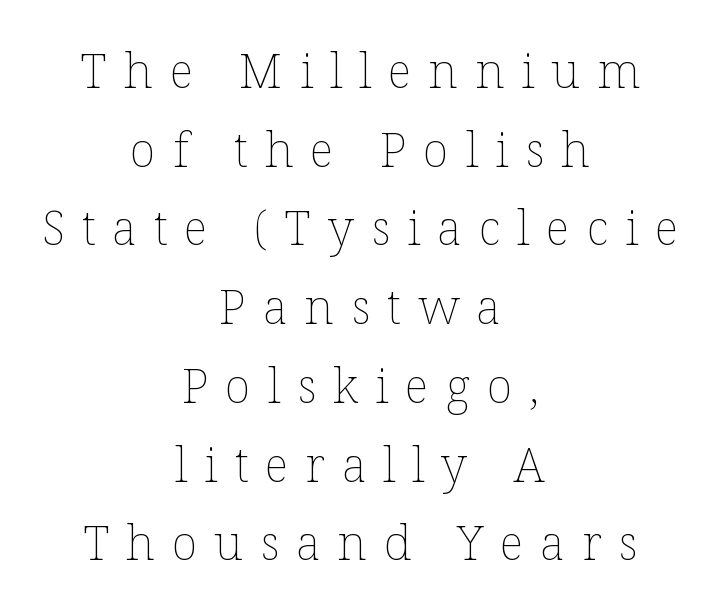
Q: Is the text bold? A: No.
Q: Is the text italic (slanted)? A: No, it is upright.
Q: Is the text underlined? A: No.
Q: How is the paragraph aligned? A: Centered.
Q: Is the spacing between letters normal or unusually wide? A: Unusually wide.
Q: Is the spacing between lines tight, normal or loose? A: Normal.
Q: Width (condensed, normal, or wide)? A: Normal.
Q: Stroke contrast? A: Low.
Q: x-height? A: Medium.
Q: Monospaced? A: No.
